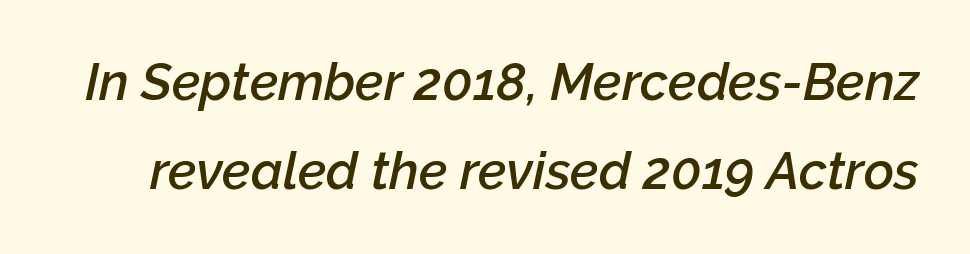
Q: Is the text bold? A: Semi-bold.
Q: Is the text italic (slanted)? A: Yes, it leans right by about 12 degrees.
Q: Is the text underlined? A: No.
Q: Is the spacing between letters normal or unusually wide? A: Normal.
Q: Width (condensed, normal, or wide)? A: Normal.
Q: Stroke contrast? A: Low.
Q: x-height? A: Medium.
Q: Monospaced? A: No.
